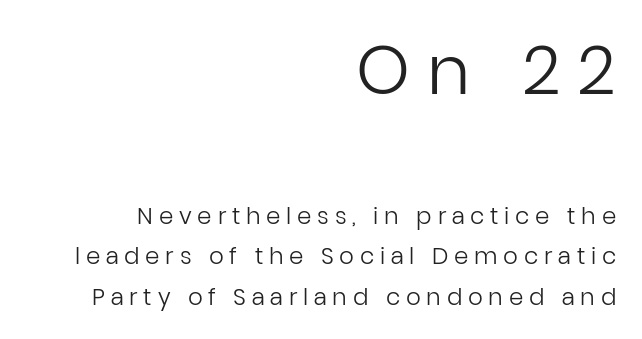
A clean baseline with only descenders dipping below it. Nothing sits at the stroke ends, so this counts as sans-serif. Typeset ragged left — the right edge is the straight one. You could not count columns in this text — the font is proportionally spaced. The passage shown is not bold in any degree.
